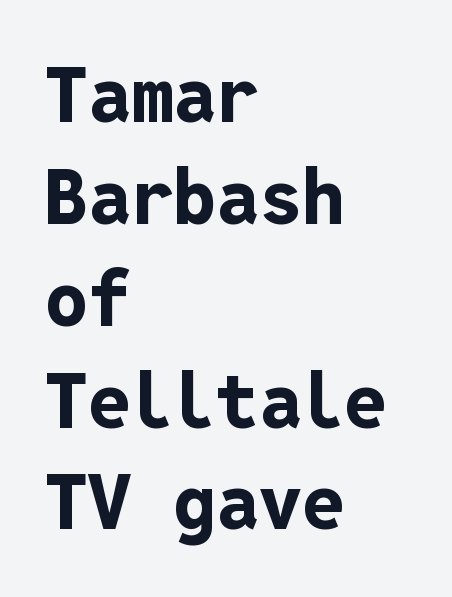
The image shows 76 px bold sans-serif type, upright, monospaced; set left-aligned, normal line spacing (1.34x), normal letter spacing, not underlined; low stroke contrast and a medium x-height.
